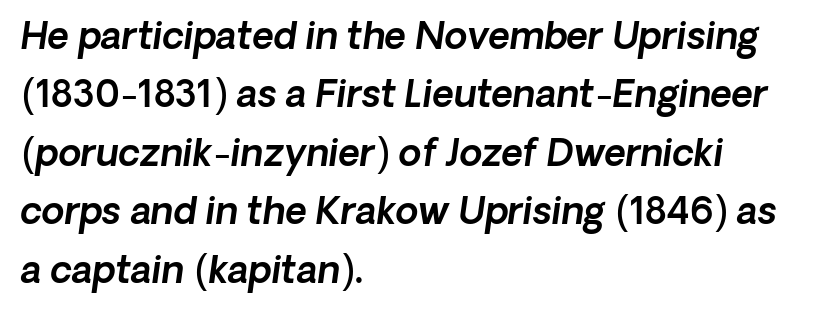
Q: Is the text italic (slanted)? A: Yes, it leans right by about 8 degrees.
Q: Is the text underlined? A: No.
Q: How is the paragraph aligned? A: Left-aligned.
Q: Is the spacing between letters normal or unusually wide? A: Normal.
Q: Is the spacing between lines tight, normal or loose? A: Normal.
Q: Width (condensed, normal, or wide)? A: Normal.
Q: x-height? A: Medium.
Q: Monospaced? A: No.
